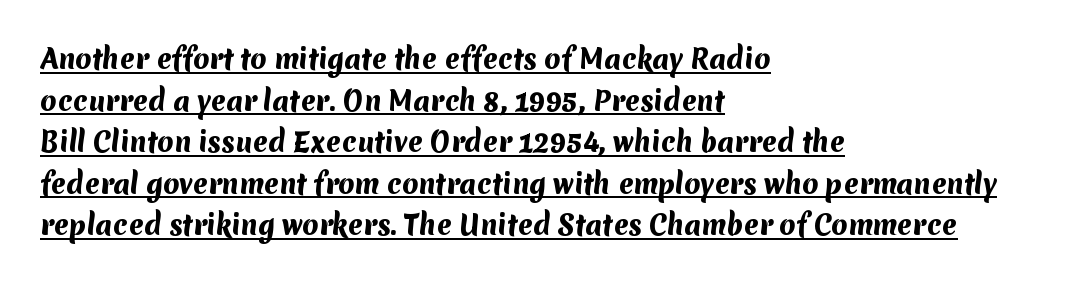
{"bold": "yes", "underline": "yes", "align": "left", "line_spacing": "normal", "line_spacing_ratio": 1.6, "letter_spacing": "normal", "letter_spacing_em": 0.0, "glyph_px": 26}
